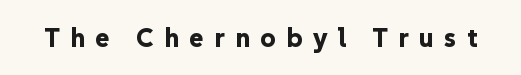
The image shows 27 px bold type, upright; set unusually wide letter spacing (+0.38 em), not underlined.
